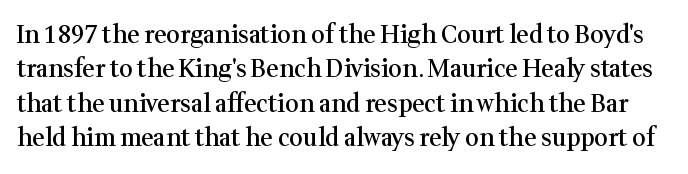
{"italic": "no", "bold": "semi", "underline": "no", "line_spacing": "normal", "line_spacing_ratio": 1.43, "letter_spacing": "normal", "letter_spacing_em": 0.0, "glyph_px": 24}
